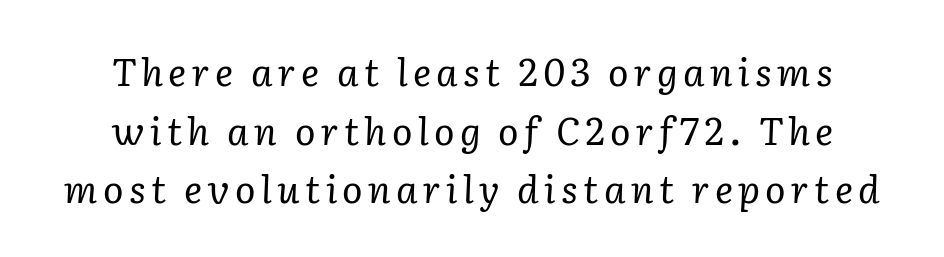
{"serif": "yes", "italic": "yes", "lean": "right", "slant_degrees": 2, "bold": "no", "weight": "regular", "width": "normal", "stroke_contrast": "low", "x_height": "medium", "monospaced": "no", "underline": "no", "align": "center", "line_spacing": "normal", "line_spacing_ratio": 1.54, "glyph_px": 38}
